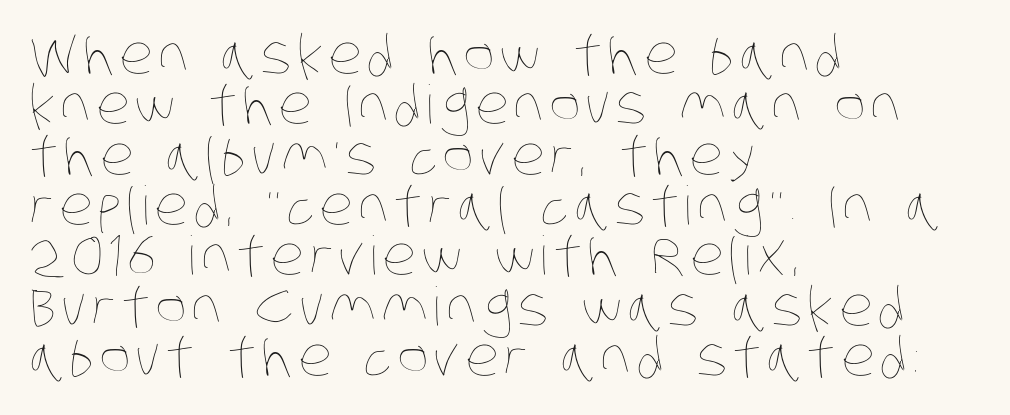
{"bold": "no", "weight": "thin", "width": "condensed", "stroke_contrast": "low", "x_height": "large", "monospaced": "no", "underline": "no", "align": "left", "line_spacing": "tight", "line_spacing_ratio": 0.95, "glyph_px": 53}
